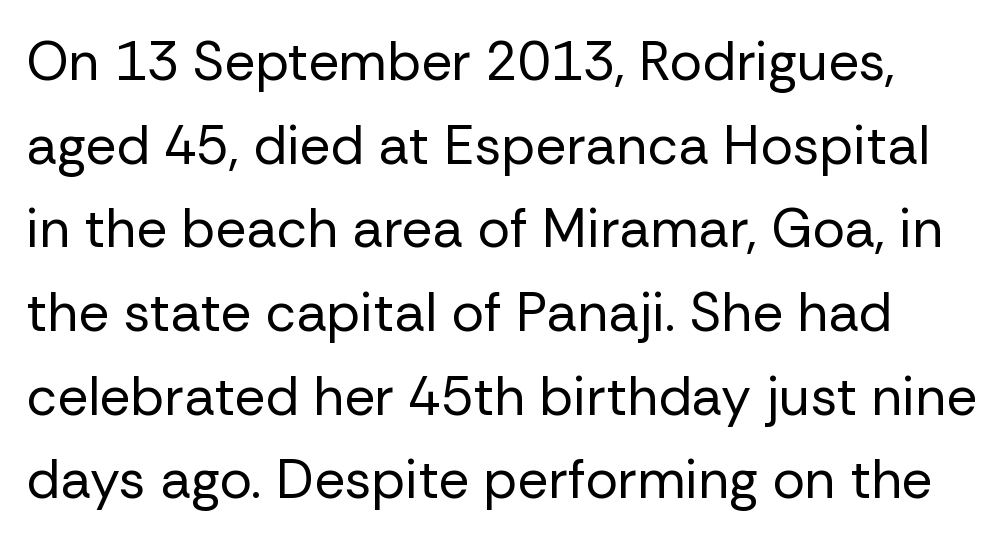
The image shows 54 px regular-weight sans-serif type, upright; set normal line spacing (1.55x), normal letter spacing, not underlined; low stroke contrast and a medium x-height.
